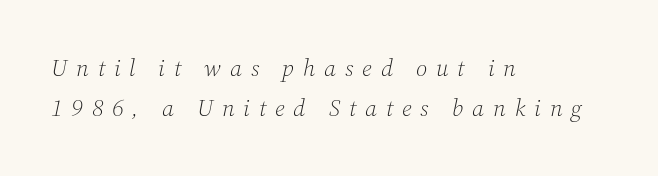
{"italic": "yes", "lean": "right", "slant_degrees": 12, "bold": "no", "underline": "no", "align": "left", "line_spacing": "normal", "line_spacing_ratio": 1.65, "letter_spacing": "wide", "letter_spacing_em": 0.37, "glyph_px": 24}
